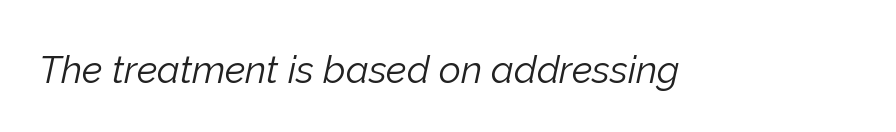
The image shows 38 px light type, italic (leaning right); set normal letter spacing, not underlined; low stroke contrast and a medium x-height.
